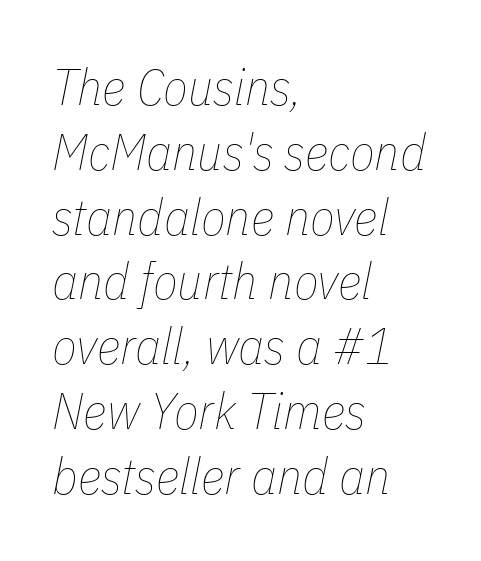
Q: Is the text bold? A: No.
Q: Is the text italic (slanted)? A: Yes, it leans right by about 11 degrees.
Q: Is the text underlined? A: No.
Q: How is the paragraph aligned? A: Left-aligned.
Q: Is the spacing between letters normal or unusually wide? A: Normal.
Q: Is the spacing between lines tight, normal or loose? A: Normal.
Q: Width (condensed, normal, or wide)? A: Condensed.
Q: Stroke contrast? A: Low.
Q: x-height? A: Medium.
Q: Monospaced? A: No.
